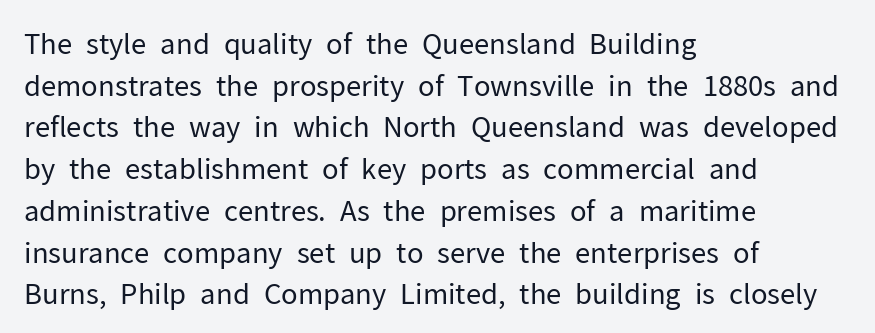
Q: Is the text bold? A: No.
Q: Is the text italic (slanted)? A: No, it is upright.
Q: Is the typeface a serif or a sans-serif typeface? A: Sans-serif.
Q: Is the text underlined? A: No.
Q: How is the paragraph aligned? A: Left-aligned.
Q: Is the spacing between letters normal or unusually wide? A: Normal.
Q: Is the spacing between lines tight, normal or loose? A: Normal.
Q: Width (condensed, normal, or wide)? A: Normal.
Q: Stroke contrast? A: Low.
Q: x-height? A: Medium.
Q: Monospaced? A: No.
